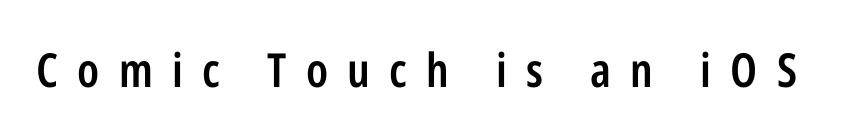
Weight check: semibold — heavier than regular, not quite bold. Think of a printed novel: that variable character pitch is what you see here. A bare baseline throughout the passage. The face used here is rendered with a markedly widened letterfit. Italic: no, the glyphs are upright roman.
